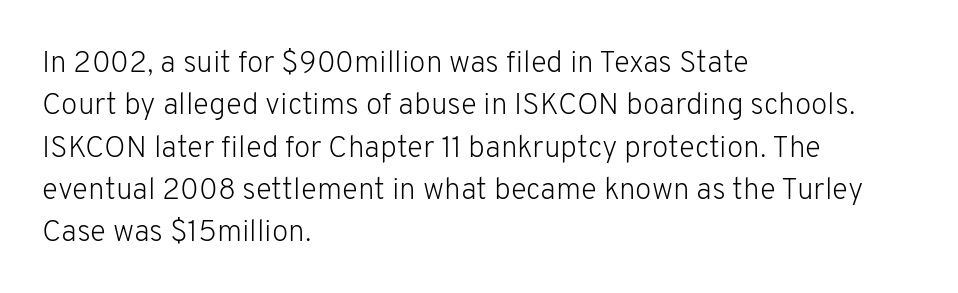
No italicization has been applied; the sample stays upright. Weight: not bold — regular or lighter. Varying glyph widths throughout — classic text-font behaviour. Each word holds together tightly as a unit, with standard inter-letter gaps. A classic flush-left, rag-right setting is used for this passage. The glyphs are unaccompanied by any horizontal stroke below them.
